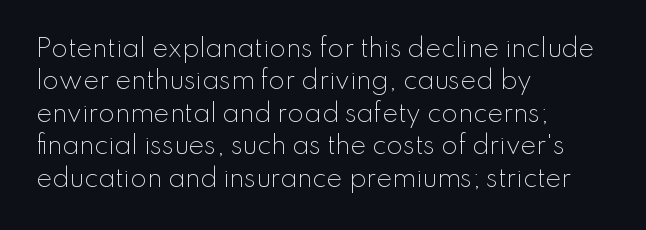
{"italic": "no", "bold": "no", "underline": "no", "align": "left", "line_spacing": "normal", "line_spacing_ratio": 1.35, "letter_spacing": "normal", "letter_spacing_em": 0.0, "glyph_px": 24}
